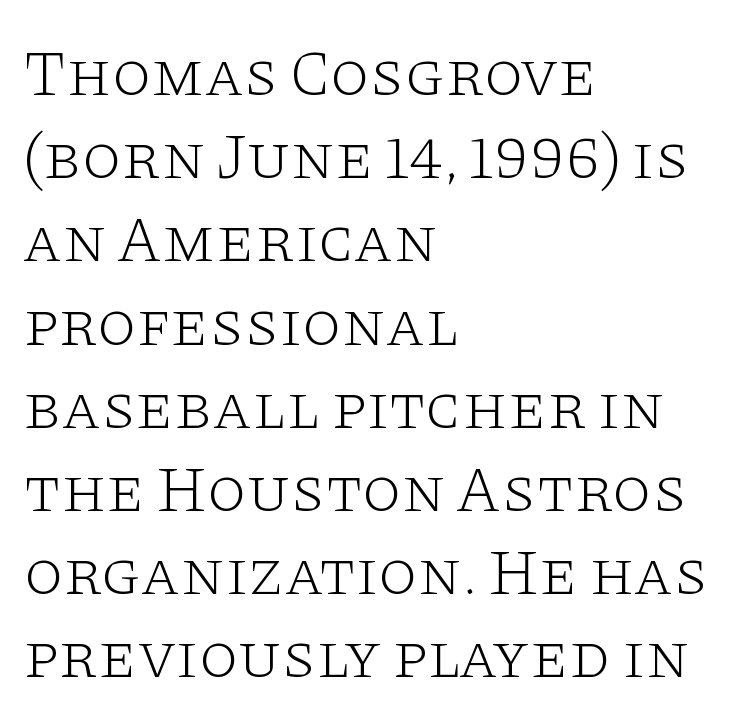
{"serif": "yes", "italic": "no", "bold": "no", "weight": "light", "width": "wide", "stroke_contrast": "low", "x_height": "large", "monospaced": "no", "underline": "no", "align": "left", "line_spacing": "normal", "line_spacing_ratio": 1.3, "letter_spacing": "normal", "letter_spacing_em": 0.0, "glyph_px": 64}
